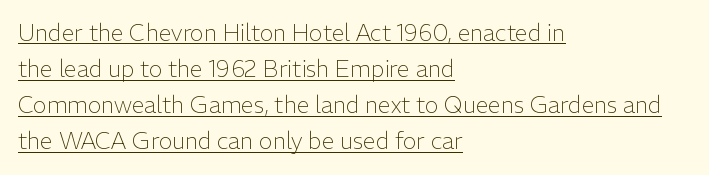
The rendering uses the underline text-decoration. Stems here are at most as thick as an everyday book face. The rag falls on the right side of this text block. Ascenders rise straight up at ninety degrees.
